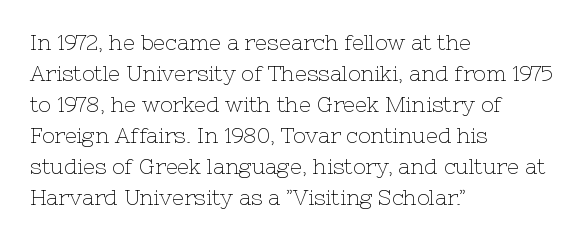
The image shows 21 px text type, upright; set left-aligned, normal line spacing (1.48x), normal letter spacing, not underlined.
